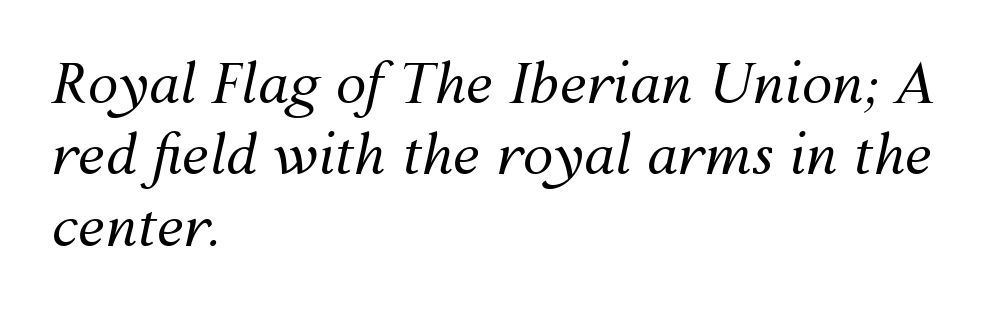
The image shows 55 px regular-weight type, italic (leaning right); set left-aligned, normal line spacing (1.3x), normal letter spacing, not underlined; medium stroke contrast and a medium x-height.
